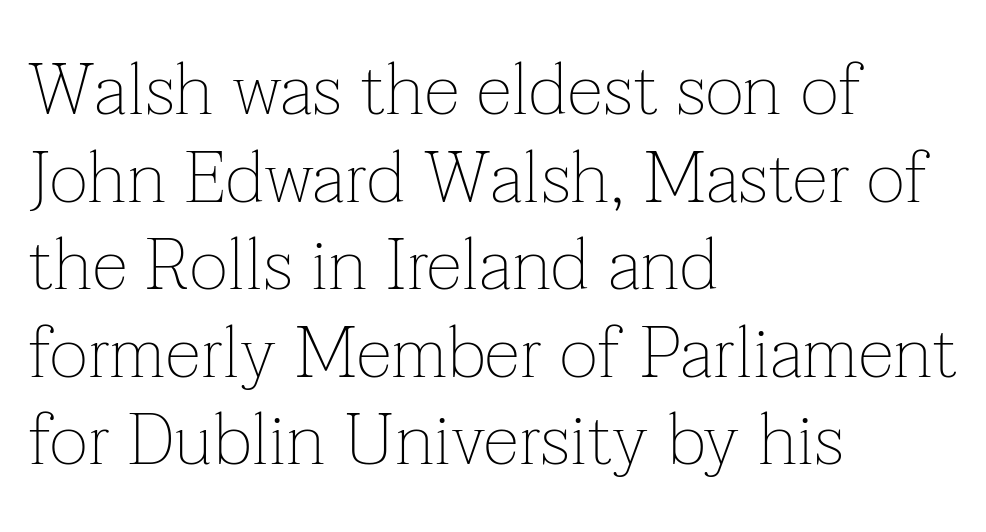
Q: Is the text bold? A: No.
Q: Is the text italic (slanted)? A: No, it is upright.
Q: Is the typeface a serif or a sans-serif typeface? A: Serif.
Q: Is the text underlined? A: No.
Q: How is the paragraph aligned? A: Left-aligned.
Q: Is the spacing between letters normal or unusually wide? A: Normal.
Q: Width (condensed, normal, or wide)? A: Normal.
Q: Stroke contrast? A: Low.
Q: x-height? A: Medium.
Q: Monospaced? A: No.
